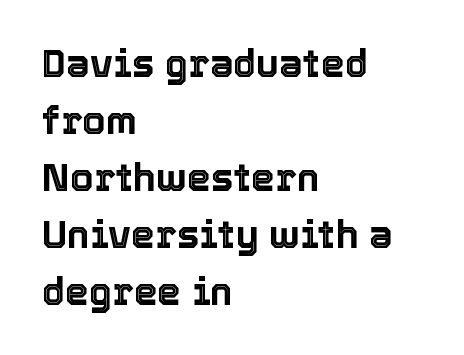
The image shows 38 px text type, upright; set left-aligned, normal line spacing (1.5x), normal letter spacing, not underlined; a medium x-height.
